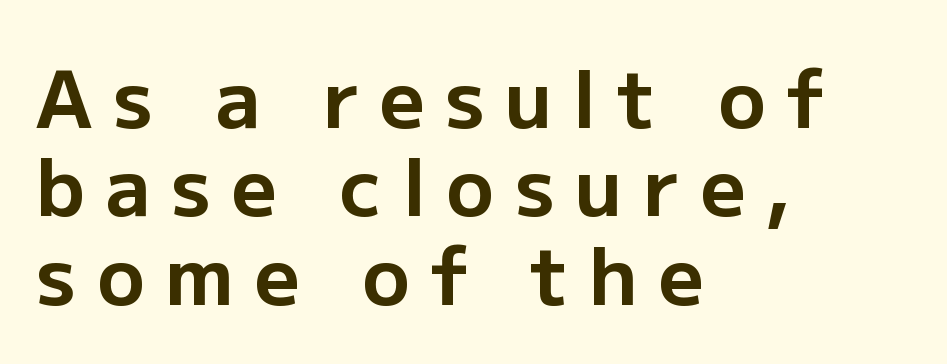
The image shows 79 px bold sans-serif type, upright; set left-aligned, tight line spacing (1.12x), unusually wide letter spacing (+0.26 em), not underlined; low stroke contrast and a medium x-height.
